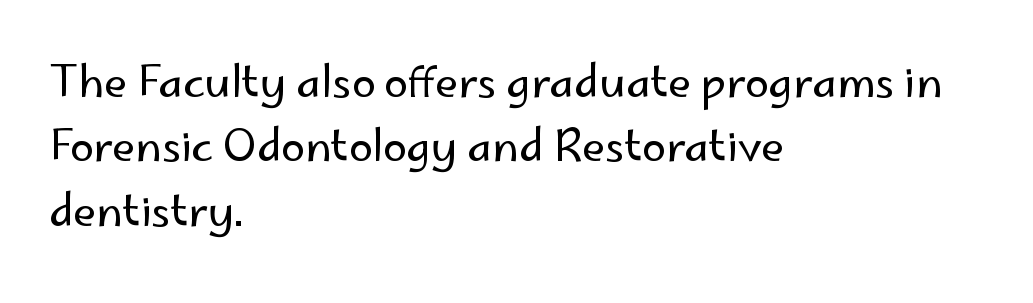
The image shows 43 px regular-weight sans-serif type, upright; set left-aligned, normal line spacing (1.5x), normal letter spacing, not underlined; low stroke contrast and a small x-height.
